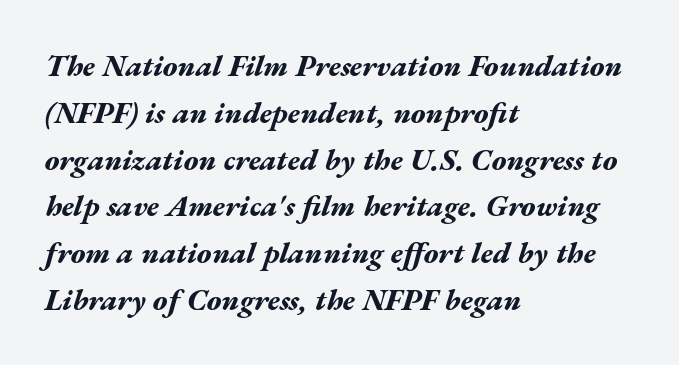
{"italic": "yes", "lean": "right", "slant_degrees": 17, "bold": "yes", "weight": "bold", "width": "wide", "stroke_contrast": "medium", "x_height": "medium", "monospaced": "no", "underline": "no", "align": "left", "line_spacing": "normal", "line_spacing_ratio": 1.56, "letter_spacing": "normal", "letter_spacing_em": 0.0, "glyph_px": 30}
